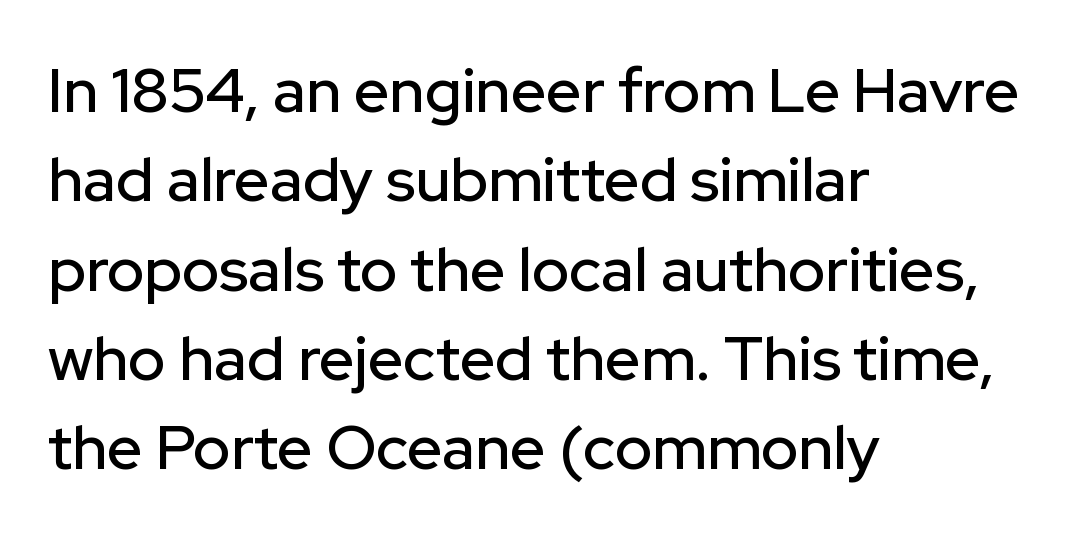
{"serif": "no", "italic": "no", "width": "normal", "stroke_contrast": "low", "x_height": "medium", "monospaced": "no", "underline": "no", "align": "left", "line_spacing": "normal", "line_spacing_ratio": 1.44, "letter_spacing": "normal", "letter_spacing_em": 0.0, "glyph_px": 62}
